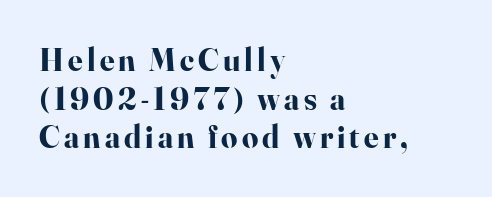
What weight is shown? A full bold with thick strokes. Clear beneath every line of the passage. This is serif lettering, the kind often seen in printed books. These lines stack with their left ends in a neat column.
